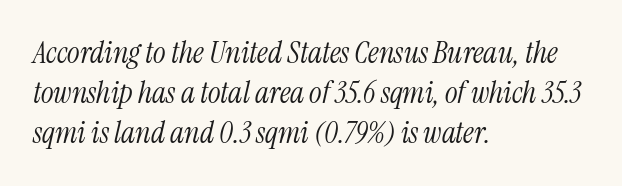
The image shows 30 px light, condensed serif type, italic (leaning right); set left-aligned, normal line spacing (1.33x), normal letter spacing, not underlined; medium stroke contrast and a medium x-height.
